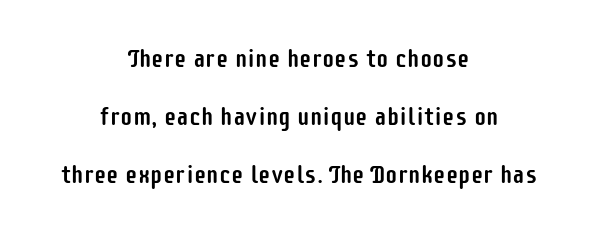
The axis of the letterforms is exactly vertical. Bare-footed words on every line. Notice how the passage keeps no hard edge, just a central spine. Compared with typical paragraphs, the rows here are farther apart. The face used here is rendered with its standard letterfit.
